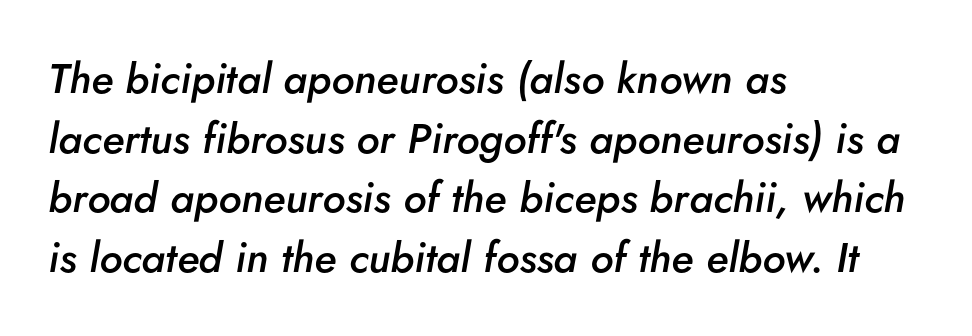
{"italic": "yes", "lean": "right", "slant_degrees": 5, "bold": "semi", "weight": "semibold", "width": "normal", "stroke_contrast": "low", "x_height": "small", "monospaced": "no", "underline": "no", "align": "left", "line_spacing": "normal", "line_spacing_ratio": 1.42, "letter_spacing": "normal", "letter_spacing_em": 0.0, "glyph_px": 42}
